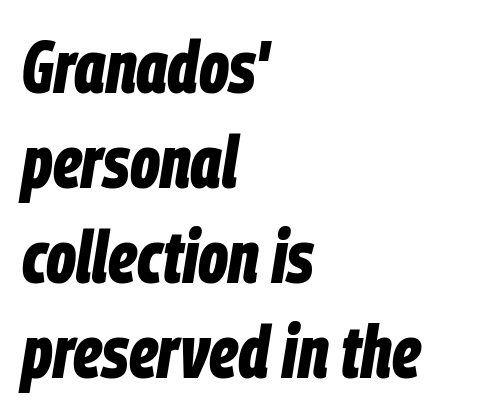
{"italic": "yes", "lean": "right", "slant_degrees": 9, "bold": "yes", "weight": "bold", "width": "condensed", "stroke_contrast": "low", "x_height": "large", "monospaced": "no", "underline": "no", "align": "left", "line_spacing": "normal", "line_spacing_ratio": 1.3, "letter_spacing": "normal", "letter_spacing_em": 0.0, "glyph_px": 73}
